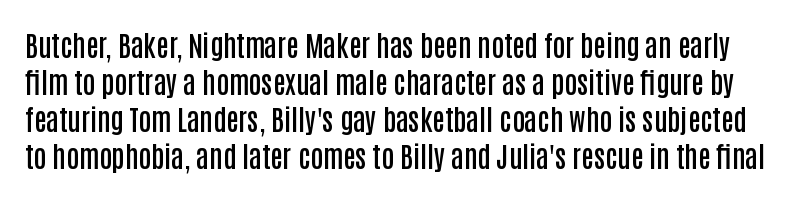
The image shows 28 px semibold, condensed sans-serif type, upright; set normal line spacing (1.32x), normal letter spacing, not underlined; low stroke contrast and a large x-height.
